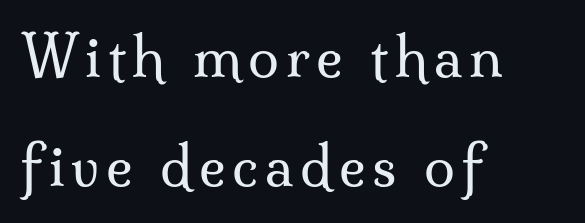
Q: Is the text bold? A: No.
Q: Is the text italic (slanted)? A: No, it is upright.
Q: Is the typeface a serif or a sans-serif typeface? A: Serif.
Q: Is the text underlined? A: No.
Q: How is the paragraph aligned? A: Left-aligned.
Q: Is the spacing between lines tight, normal or loose? A: Loose.
Q: Width (condensed, normal, or wide)? A: Normal.
Q: Stroke contrast? A: Medium.
Q: x-height? A: Small.
Q: Monospaced? A: No.
